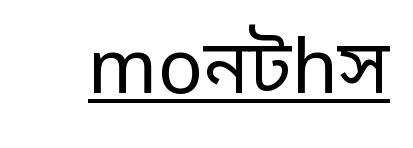
The image shows 75 px regular-weight sans-serif type, upright; set normal letter spacing, underlined; low stroke contrast and a medium x-height.
